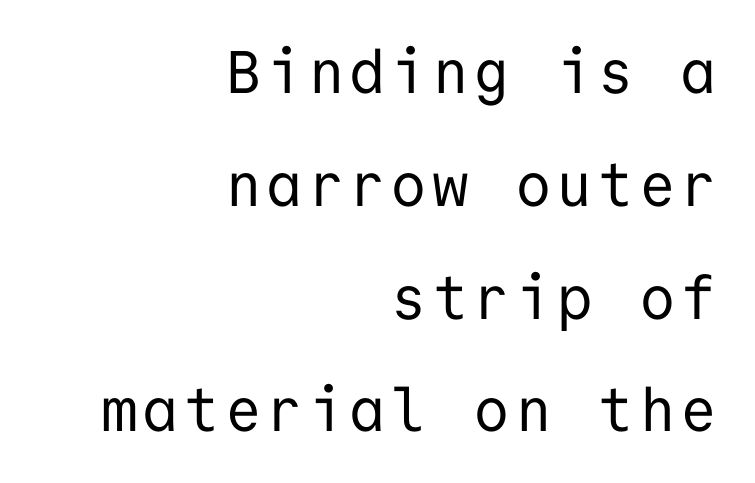
The image shows 60 px regular-weight sans-serif type, upright, monospaced; set right-aligned, line spacing 1.88x, not underlined; low stroke contrast and a medium x-height.
